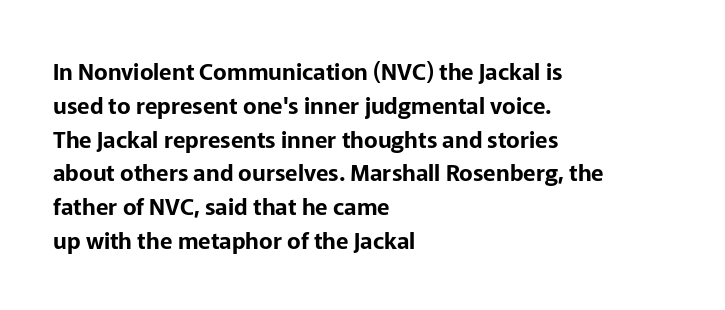
{"italic": "no", "underline": "no", "align": "left", "line_spacing": "normal", "line_spacing_ratio": 1.47, "letter_spacing": "normal", "letter_spacing_em": 0.0, "glyph_px": 23}
